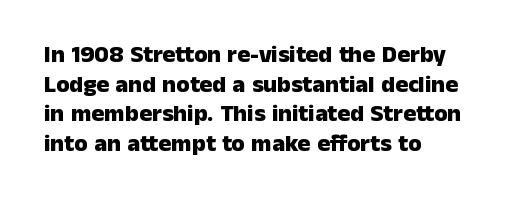
{"italic": "no", "bold": "yes", "underline": "no", "align": "left", "line_spacing_ratio": 1.23, "letter_spacing": "normal", "letter_spacing_em": 0.0, "glyph_px": 24}
